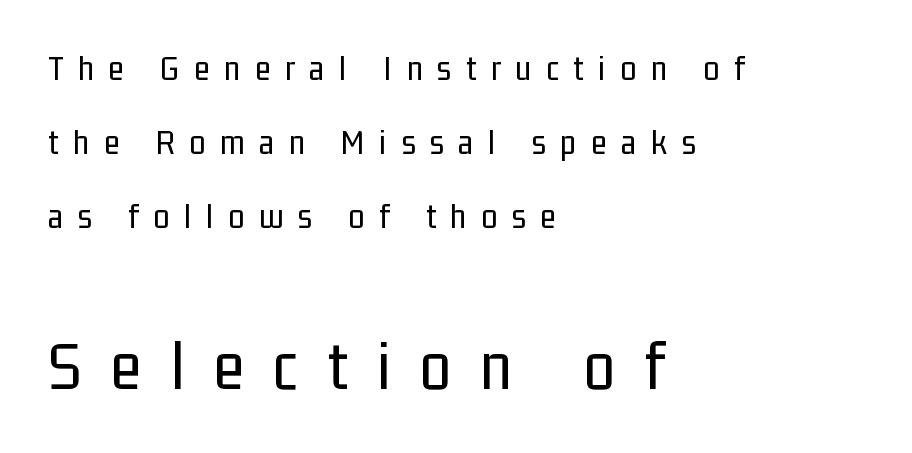
Ordinary non-slanted type is in use. The space between consecutive lines is lavish. The passage shown is typed in a proportional face where columns would drift. The compositor pushed each line to the left boundary. Has an underline been added? It has not.
